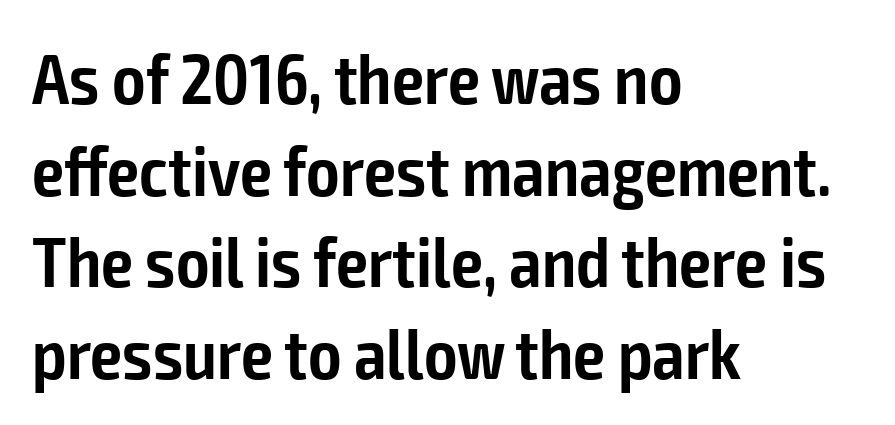
The image shows 71 px semibold, condensed sans-serif type, upright; set left-aligned, normal line spacing (1.29x), normal letter spacing, not underlined; low stroke contrast and a medium x-height.
